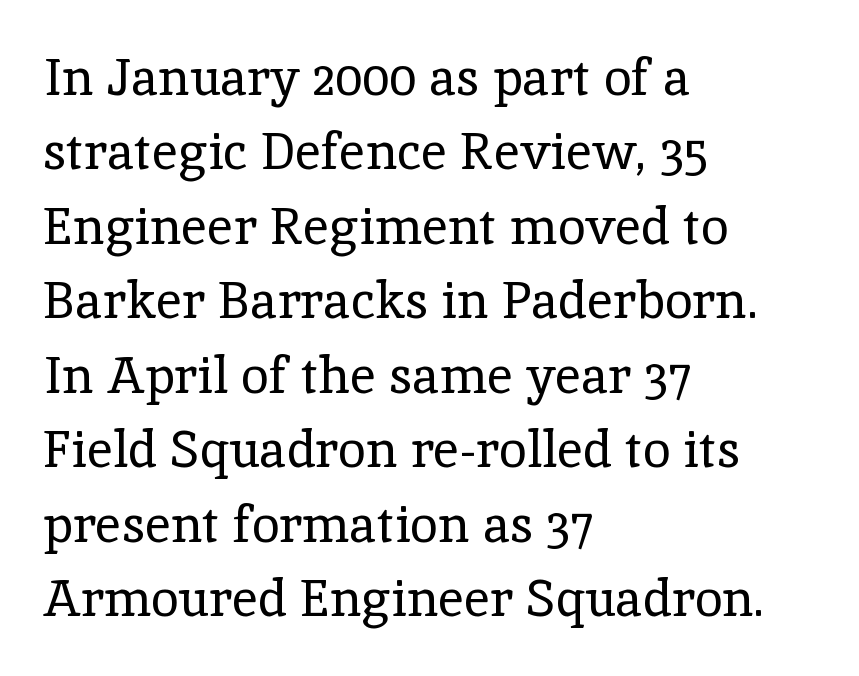
Bare-footed words on every line. Reading down the column, the eye jumps a familiar distance to each next line. Varying glyph widths throughout — classic text-font behaviour. Is the letter spacing exaggerated? No — it looks like the ordinary default.
